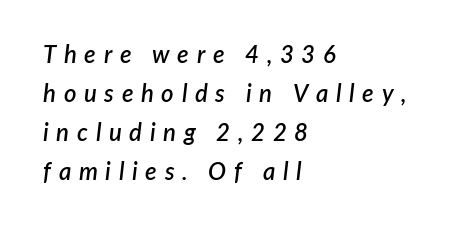
Q: Is the text bold? A: Semi-bold.
Q: Is the text italic (slanted)? A: Yes, it leans right by about 7 degrees.
Q: Is the text underlined? A: No.
Q: How is the paragraph aligned? A: Left-aligned.
Q: Is the spacing between letters normal or unusually wide? A: Unusually wide.
Q: Is the spacing between lines tight, normal or loose? A: Normal.
